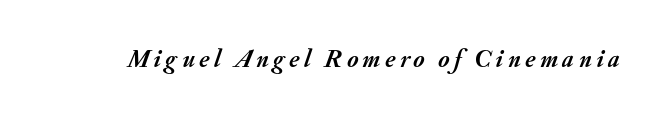
Notice how the stems are inclined rather than vertical — that's the hallmark of italics. Nobody drew a line under any word here. How heavy is the stroke? Heavy — this is a bold.
